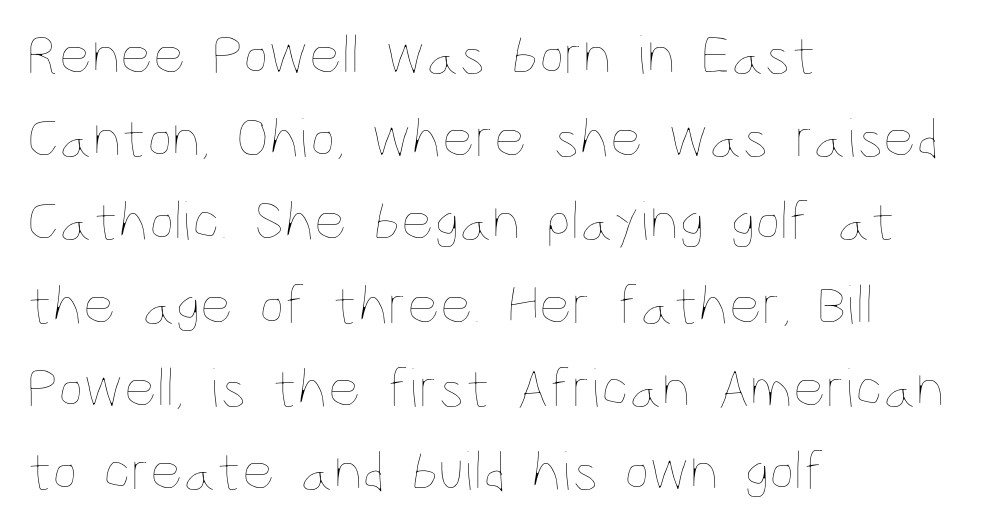
The image shows 57 px thin, condensed type, upright; set left-aligned, normal line spacing (1.46x), normal letter spacing, not underlined; low stroke contrast and a large x-height.
